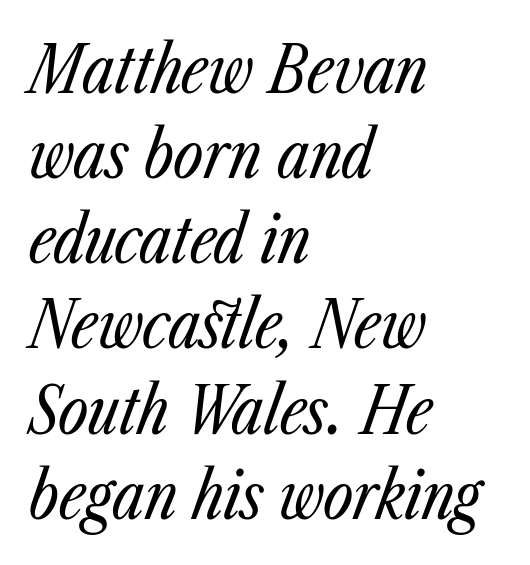
The rendering uses natural spacing where letterforms have individual widths. The letterforms sit at book weight or below. Compared with typical paragraphs, the rows here are spaced about the same. The paragraph shown leans on its left margin. You can tell it's italic because the verticals aren't actually vertical.
